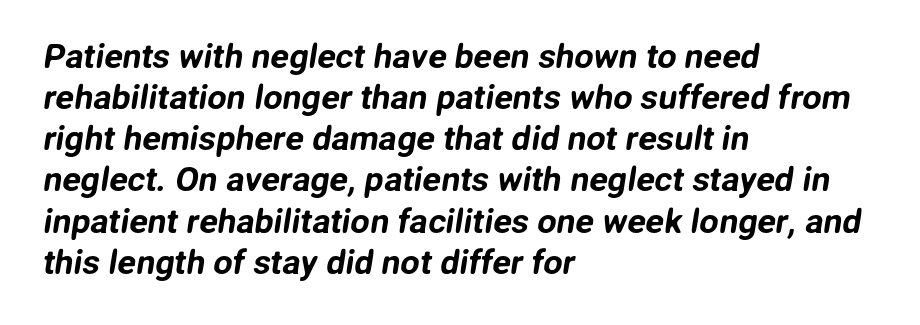
{"serif": "no", "width": "normal", "stroke_contrast": "low", "x_height": "medium", "monospaced": "no", "underline": "no", "align": "left", "line_spacing_ratio": 1.21, "letter_spacing": "normal", "letter_spacing_em": 0.0, "glyph_px": 34}
